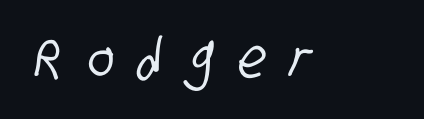
The image shows 55 px condensed sans-serif type; set unusually wide letter spacing (+0.46 em), not underlined; low stroke contrast and a large x-height.
